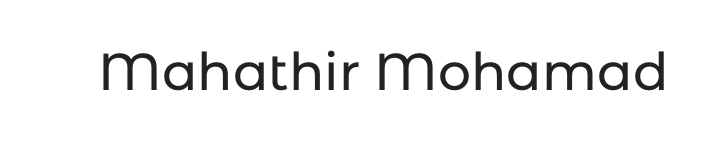
The image shows 52 px sans-serif type, upright; set normal letter spacing, not underlined; low stroke contrast and a medium x-height.
